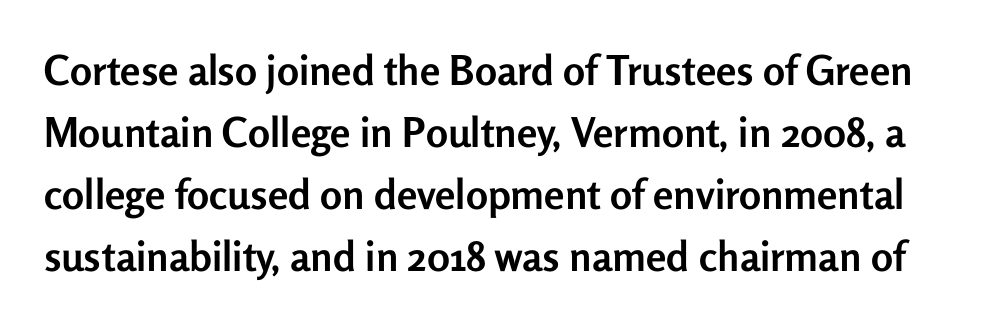
Each letter's strokes conclude bluntly, with no projecting serifs. Compared with typical body copy, the letter spacing here is the same. Chunky letters — that's bold for sure. Here the designer chose a conventional face with non-uniform glyph widths. This is roman type, the default non-slanted kind.
